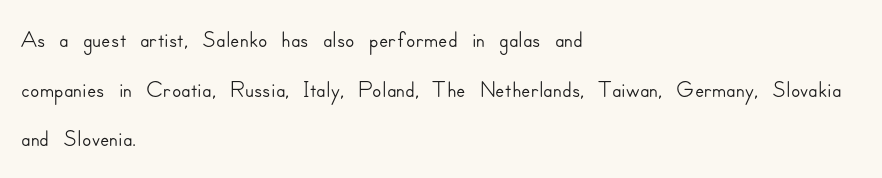
The image shows 34 px sans-serif type, upright; set left-aligned, normal line spacing (1.46x), normal letter spacing, not underlined; low stroke contrast and a small x-height.
